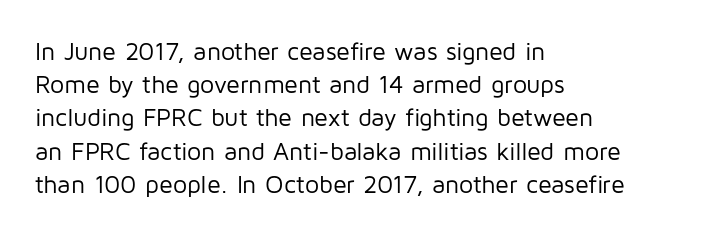
{"italic": "no", "bold": "no", "underline": "no", "align": "left", "line_spacing": "normal", "line_spacing_ratio": 1.33, "letter_spacing": "normal", "letter_spacing_em": 0.0, "glyph_px": 25}
